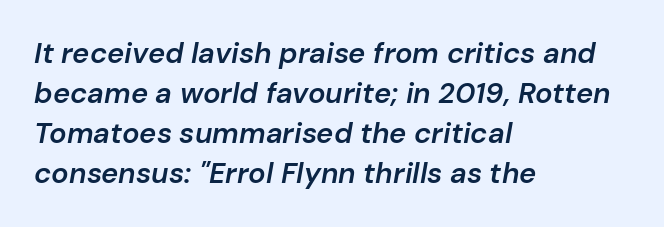
Q: Is the text bold? A: Semi-bold.
Q: Is the text italic (slanted)? A: Yes, it leans right by about 10 degrees.
Q: Is the text underlined? A: No.
Q: How is the paragraph aligned? A: Left-aligned.
Q: Is the spacing between letters normal or unusually wide? A: Normal.
Q: Is the spacing between lines tight, normal or loose? A: Normal.
Q: Width (condensed, normal, or wide)? A: Normal.
Q: Stroke contrast? A: Low.
Q: x-height? A: Medium.
Q: Monospaced? A: No.
